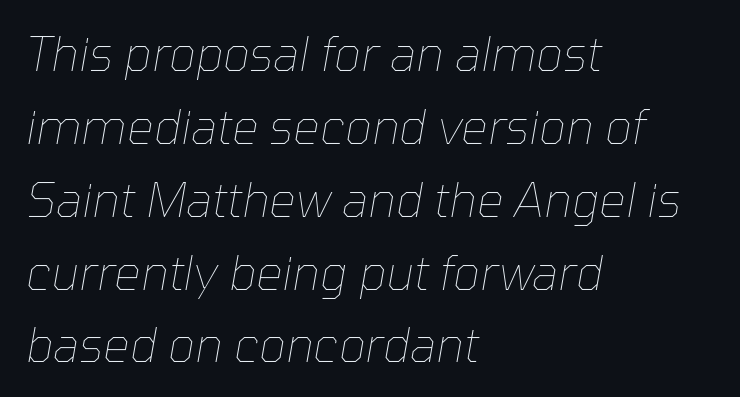
This block has exactly the height ordinary leading produces. Spacing between characters is what you'd get straight out of the box. Descenders are the only things crossing below the line. It's the slanting kind of type. Each line starts at the same left margin while the right side varies. This sample has the flowing, uneven cadence of proportional lettering.
